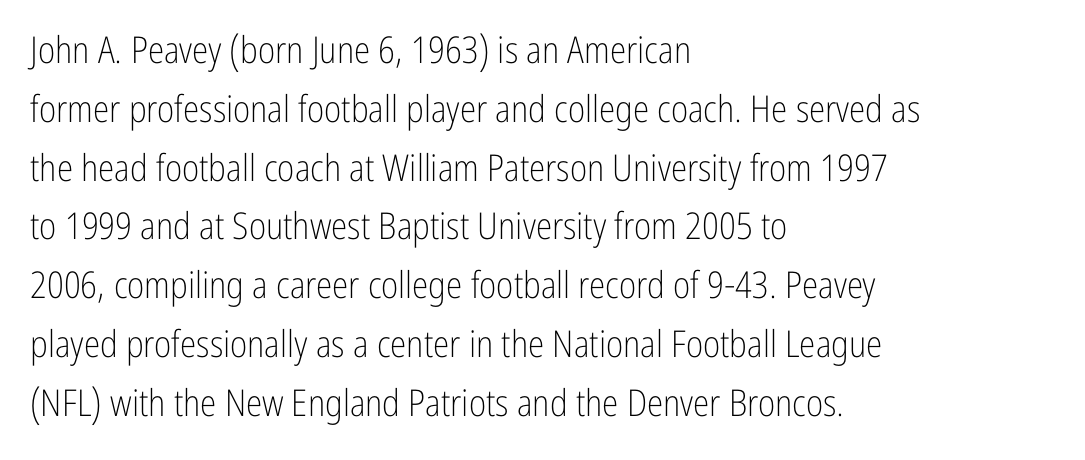
{"serif": "no", "italic": "no", "bold": "no", "weight": "light", "width": "condensed", "stroke_contrast": "low", "x_height": "medium", "monospaced": "no", "underline": "no", "align": "left", "line_spacing": "normal", "line_spacing_ratio": 1.59, "letter_spacing": "normal", "letter_spacing_em": 0.0, "glyph_px": 37}
